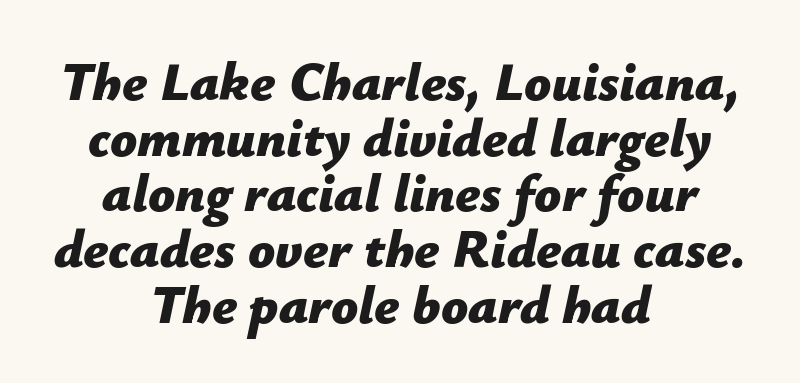
{"italic": "yes", "lean": "right", "slant_degrees": 12, "bold": "yes", "weight": "bold", "width": "normal", "stroke_contrast": "low", "x_height": "medium", "monospaced": "no", "underline": "no", "align": "center", "line_spacing": "tight", "line_spacing_ratio": 1.05, "letter_spacing": "normal", "letter_spacing_em": 0.0, "glyph_px": 53}
